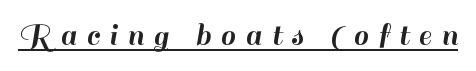
The image shows 33 px sans-serif type; set unusually wide letter spacing (+0.3 em), underlined; high stroke contrast and a small x-height.
